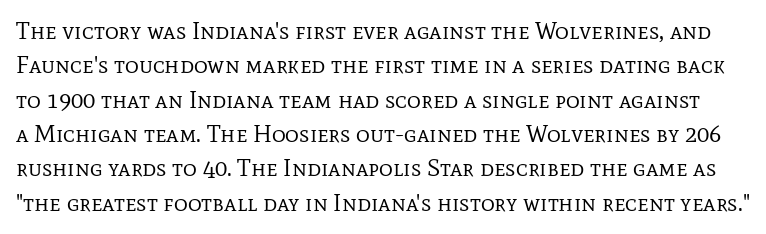
Q: Is the text bold? A: No.
Q: Is the text italic (slanted)? A: No, it is upright.
Q: Is the text underlined? A: No.
Q: Is the spacing between letters normal or unusually wide? A: Normal.
Q: Is the spacing between lines tight, normal or loose? A: Normal.
